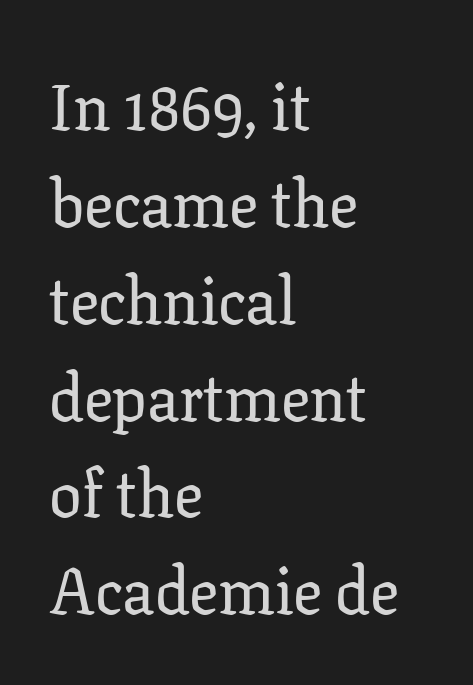
{"serif": "yes", "italic": "no", "width": "normal", "stroke_contrast": "low", "x_height": "medium", "monospaced": "no", "underline": "no", "align": "left", "line_spacing": "normal", "line_spacing_ratio": 1.49, "letter_spacing": "normal", "letter_spacing_em": 0.0, "glyph_px": 65}
